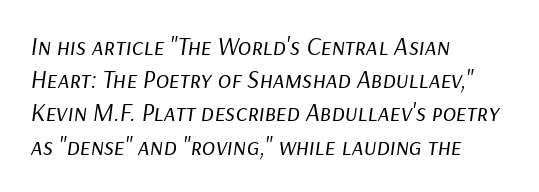
{"italic": "yes", "lean": "right", "slant_degrees": 9, "bold": "no", "underline": "no", "align": "left", "line_spacing": "normal", "line_spacing_ratio": 1.33, "letter_spacing": "normal", "letter_spacing_em": 0.0, "glyph_px": 25}
